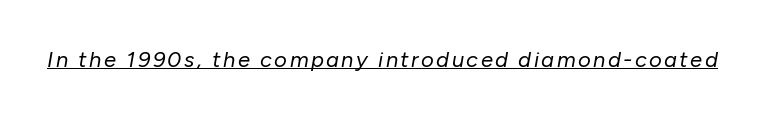
{"italic": "yes", "lean": "right", "slant_degrees": 10, "bold": "no", "underline": "yes", "glyph_px": 22}
